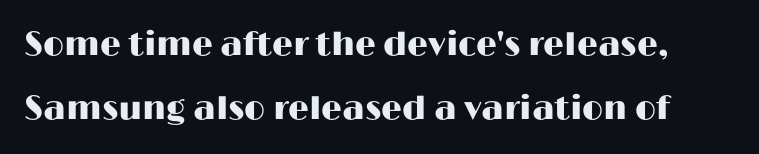
Q: Is the text italic (slanted)? A: No, it is upright.
Q: Is the typeface a serif or a sans-serif typeface? A: Sans-serif.
Q: Is the text underlined? A: No.
Q: Is the spacing between letters normal or unusually wide? A: Normal.
Q: Is the spacing between lines tight, normal or loose? A: Loose.
Q: Width (condensed, normal, or wide)? A: Wide.
Q: Stroke contrast? A: High.
Q: x-height? A: Medium.
Q: Monospaced? A: No.
